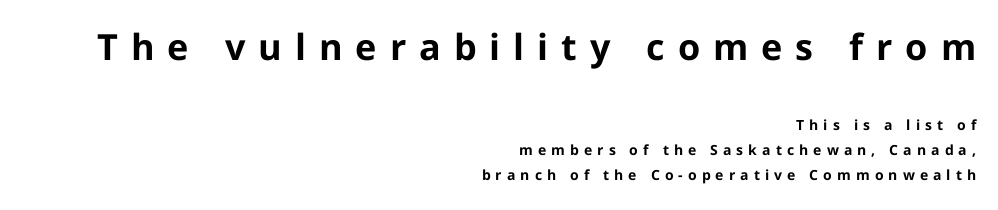
Q: Is the text bold? A: Yes.
Q: Is the text italic (slanted)? A: No, it is upright.
Q: Is the typeface a serif or a sans-serif typeface? A: Sans-serif.
Q: Is the text underlined? A: No.
Q: How is the paragraph aligned? A: Right-aligned.
Q: Is the spacing between letters normal or unusually wide? A: Unusually wide.
Q: Which block of text is set in a larger size, the first (top) or the second (bottom)? A: The first (top) one.
Q: Width (condensed, normal, or wide)? A: Normal.
Q: Stroke contrast? A: Low.
Q: x-height? A: Medium.
Q: Monospaced? A: No.
